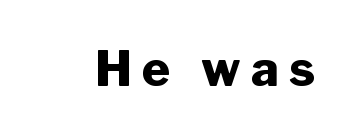
Q: Is the text bold? A: Yes.
Q: Is the text italic (slanted)? A: No, it is upright.
Q: Is the typeface a serif or a sans-serif typeface? A: Sans-serif.
Q: Is the text underlined? A: No.
Q: Is the spacing between letters normal or unusually wide? A: Unusually wide.
Q: Width (condensed, normal, or wide)? A: Normal.
Q: Stroke contrast? A: Low.
Q: x-height? A: Medium.
Q: Monospaced? A: No.
